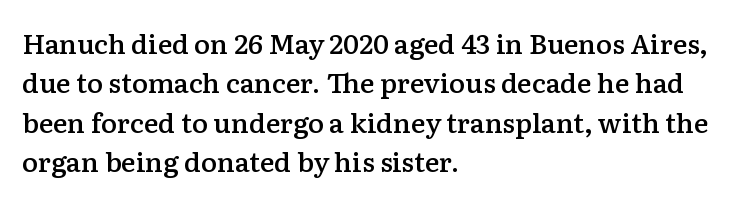
Q: Is the text bold? A: Semi-bold.
Q: Is the text italic (slanted)? A: No, it is upright.
Q: Is the text underlined? A: No.
Q: How is the paragraph aligned? A: Left-aligned.
Q: Is the spacing between letters normal or unusually wide? A: Normal.
Q: Is the spacing between lines tight, normal or loose? A: Normal.
